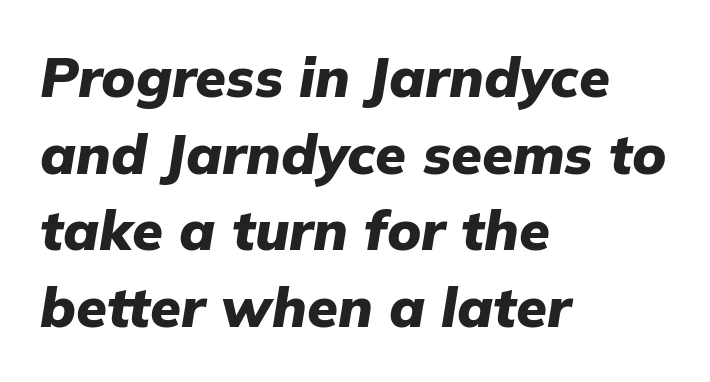
Looking at the ascenders, they clearly lean. Each word holds together tightly as a unit, with standard inter-letter gaps. Which margin do the lines hug? The left one — the right edge is uneven. Weight check: bold — yes, fully. The passage shown is typed in a proportional face where columns would drift. The rows are spaced the way most documents space them.
